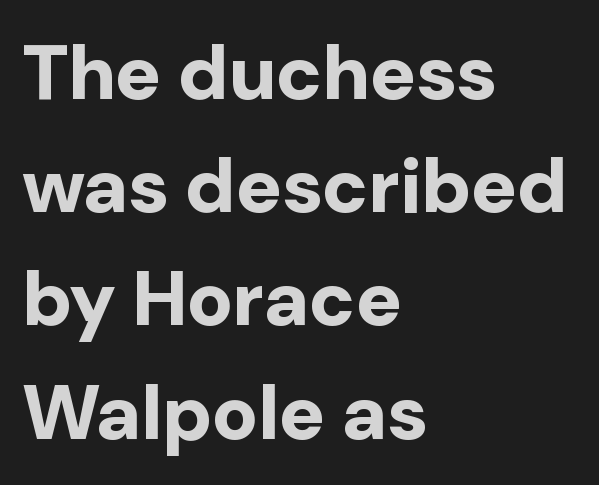
Q: Is the text bold? A: Yes.
Q: Is the text italic (slanted)? A: No, it is upright.
Q: Is the typeface a serif or a sans-serif typeface? A: Sans-serif.
Q: Is the text underlined? A: No.
Q: How is the paragraph aligned? A: Left-aligned.
Q: Is the spacing between letters normal or unusually wide? A: Normal.
Q: Is the spacing between lines tight, normal or loose? A: Normal.
Q: Width (condensed, normal, or wide)? A: Normal.
Q: Stroke contrast? A: Low.
Q: x-height? A: Medium.
Q: Monospaced? A: No.
